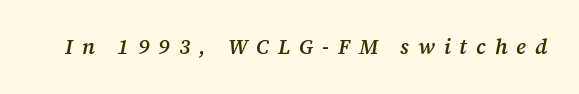
{"italic": "yes", "lean": "right", "slant_degrees": 12, "bold": "semi", "underline": "no", "letter_spacing": "wide", "letter_spacing_em": 0.42, "glyph_px": 21}
